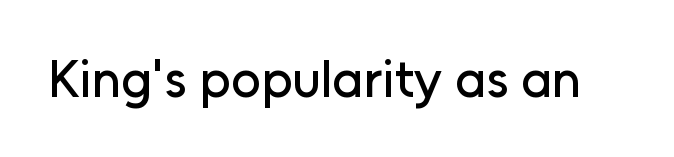
The image shows 52 px sans-serif type, upright; set normal letter spacing, not underlined; low stroke contrast and a medium x-height.
